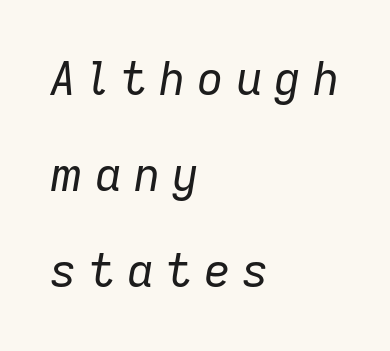
Spacing verdict: proportional, widths tailored to each character. This sample trades compactness for vertical openness between lines. Words appear elongated and porous because spacing is wide. This rendering features lettering with no underline.
